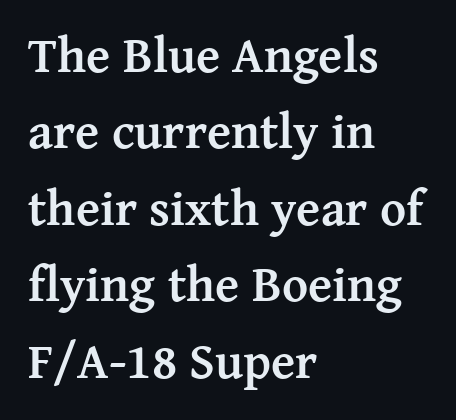
{"serif": "yes", "italic": "no", "bold": "yes", "weight": "semibold", "width": "normal", "stroke_contrast": "medium", "x_height": "medium", "monospaced": "no", "underline": "no", "align": "left", "line_spacing": "normal", "line_spacing_ratio": 1.53, "letter_spacing": "normal", "letter_spacing_em": 0.0, "glyph_px": 50}
